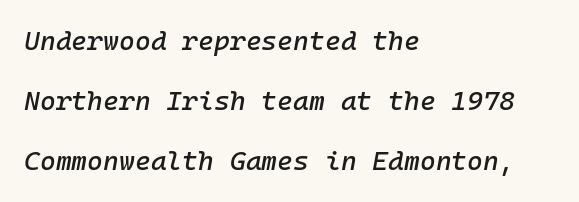
{"italic": "yes", "lean": "right", "slant_degrees": 10, "underline": "no", "align": "left", "line_spacing": "loose", "line_spacing_ratio": 2.23, "letter_spacing": "normal", "letter_spacing_em": 0.0, "glyph_px": 27}
